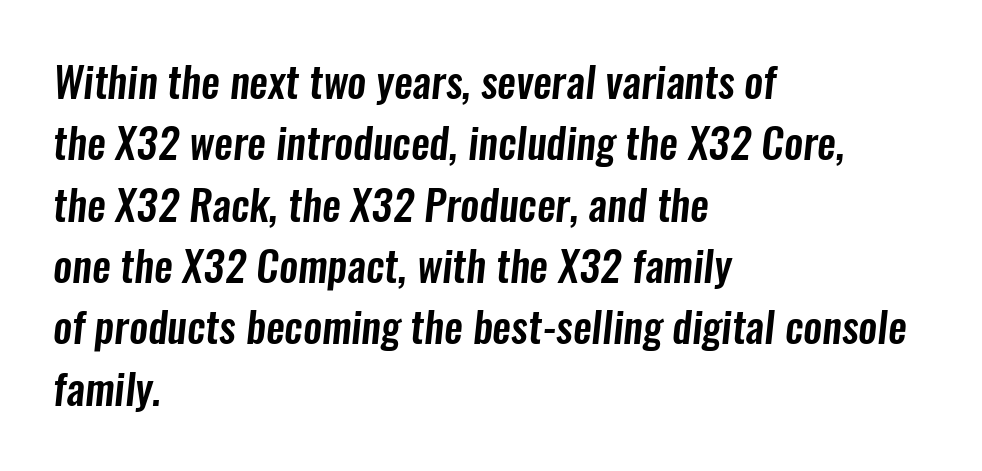
The image shows 42 px condensed sans-serif type; set left-aligned, normal line spacing (1.46x), normal letter spacing, not underlined; low stroke contrast and a medium x-height.
